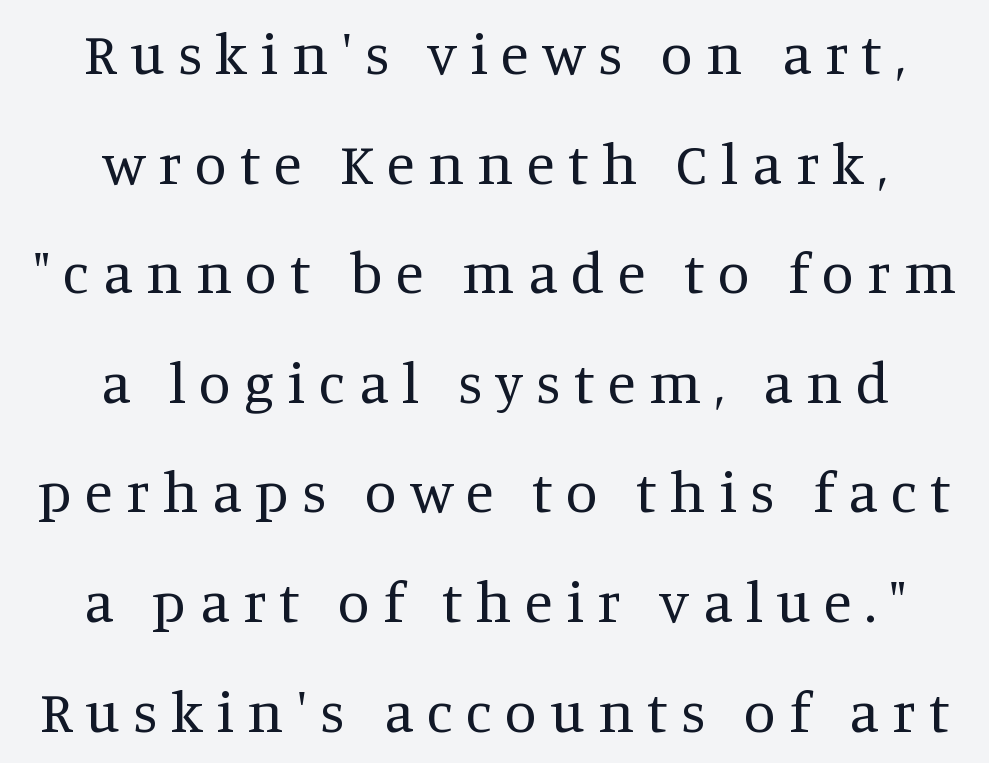
What stands out about the letter spacing? Its width — letters are far apart. Descender tails drop into unmarked territory. Here the designer chose a conventional face with non-uniform glyph widths. These lines were composed using upright roman letters.
